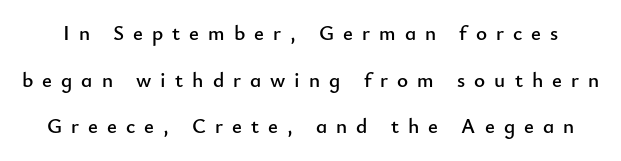
{"italic": "no", "underline": "no", "line_spacing": "loose", "line_spacing_ratio": 2.22, "letter_spacing": "wide", "letter_spacing_em": 0.43, "glyph_px": 21}
